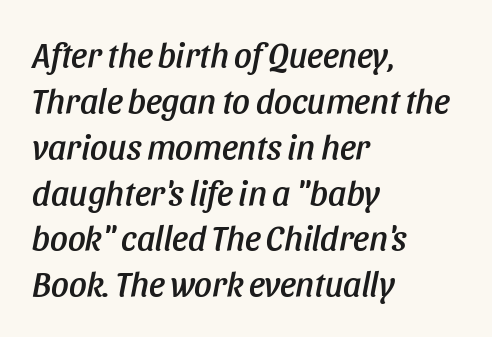
{"italic": "yes", "lean": "right", "slant_degrees": 11, "width": "condensed", "stroke_contrast": "low", "x_height": "large", "monospaced": "no", "underline": "no", "align": "left", "line_spacing": "normal", "line_spacing_ratio": 1.31, "letter_spacing": "normal", "letter_spacing_em": 0.0, "glyph_px": 35}
